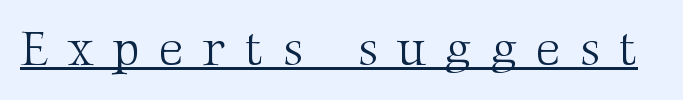
The image shows 49 px light serif type, upright; set unusually wide letter spacing (+0.4 em), underlined; medium stroke contrast and a medium x-height.
